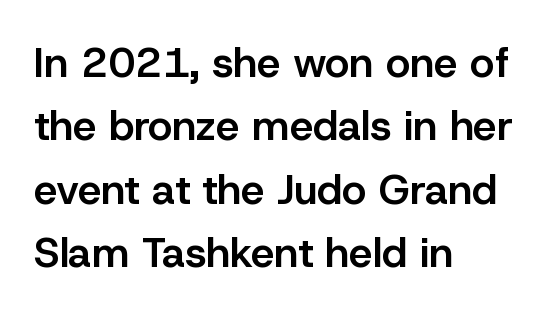
Q: Is the text bold? A: Semi-bold.
Q: Is the text italic (slanted)? A: No, it is upright.
Q: Is the typeface a serif or a sans-serif typeface? A: Sans-serif.
Q: Is the text underlined? A: No.
Q: How is the paragraph aligned? A: Left-aligned.
Q: Is the spacing between letters normal or unusually wide? A: Normal.
Q: Is the spacing between lines tight, normal or loose? A: Normal.
Q: Width (condensed, normal, or wide)? A: Normal.
Q: Stroke contrast? A: Low.
Q: x-height? A: Medium.
Q: Monospaced? A: No.
